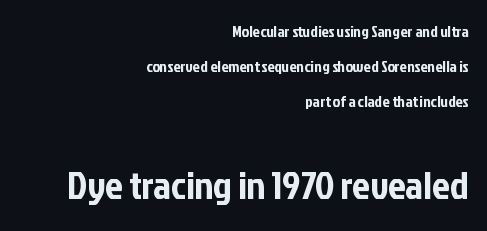
{"serif": "no", "italic": "no", "width": "condensed", "stroke_contrast": "low", "x_height": "medium", "monospaced": "no", "underline": "no", "align": "right", "line_spacing": "loose", "line_spacing_ratio": 2.2, "letter_spacing": "normal", "letter_spacing_em": 0.0, "larger_block": "second", "size_ratio": 2.44, "glyph_px": 39}
